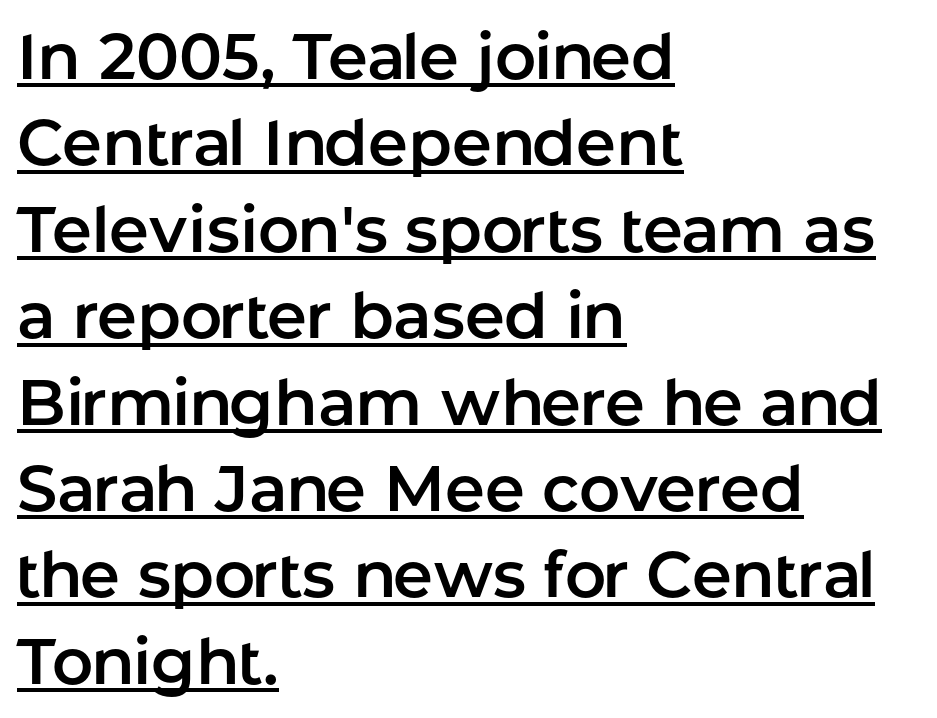
Q: Is the text italic (slanted)? A: No, it is upright.
Q: Is the typeface a serif or a sans-serif typeface? A: Sans-serif.
Q: Is the text underlined? A: Yes.
Q: How is the paragraph aligned? A: Left-aligned.
Q: Is the spacing between letters normal or unusually wide? A: Normal.
Q: Is the spacing between lines tight, normal or loose? A: Normal.
Q: Width (condensed, normal, or wide)? A: Normal.
Q: Stroke contrast? A: Low.
Q: x-height? A: Medium.
Q: Monospaced? A: No.
